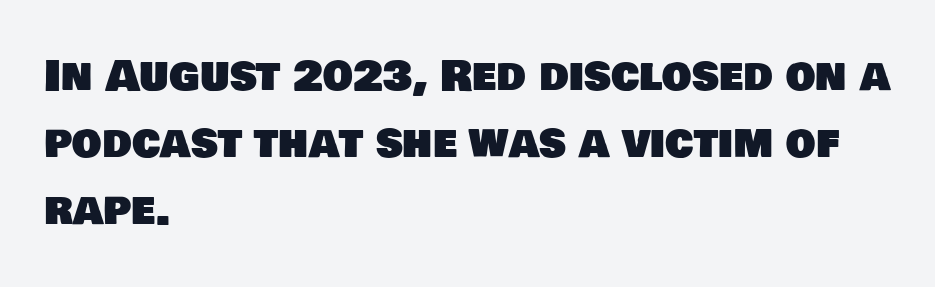
The glyphs are unaccompanied by any horizontal stroke below them. Here the designer chose a conventional face with non-uniform glyph widths. The space between consecutive lines is moderate. Every row of glyphs begins at an identical x-position on the left.
